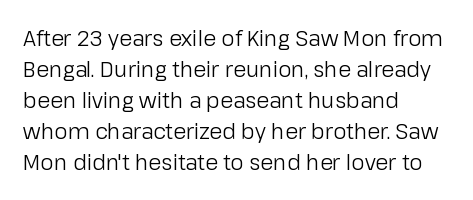
The image shows 21 px text type, upright; set left-aligned, normal line spacing (1.48x), normal letter spacing, not underlined.
